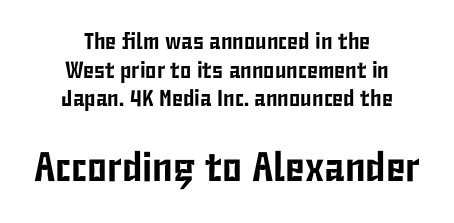
Which margin do the lines hug? Neither — every line sits in the middle. Descenders are the only things crossing below the line. A typesetter would mark this as roman, not italic. Stroke terminals: plain, sans-serif. How are the letters spaced? Ordinarily, with no added tracking.
